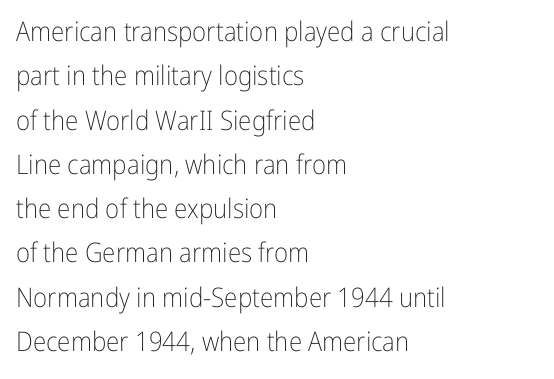
The image shows 27 px text type, upright; set left-aligned, normal line spacing (1.64x), normal letter spacing, not underlined.
